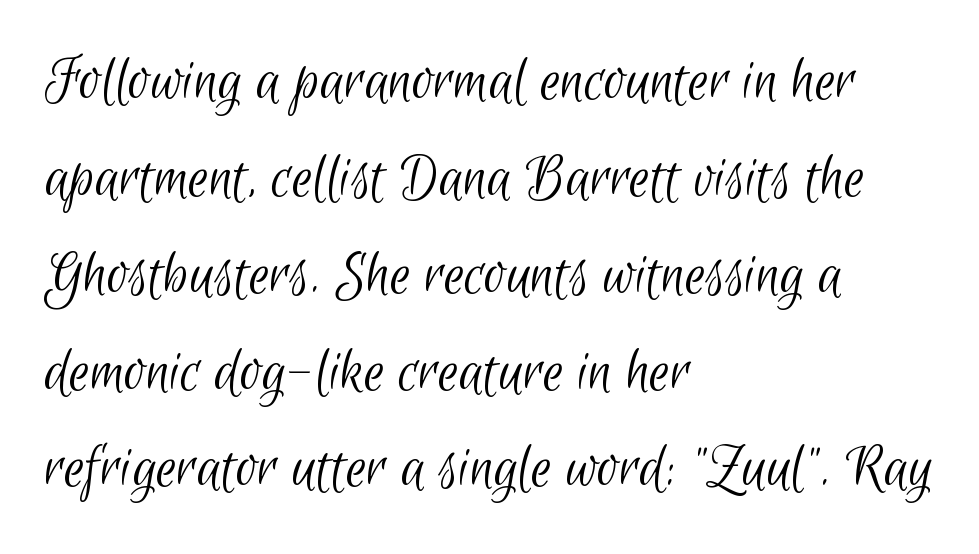
Q: Is the text bold? A: No.
Q: Is the typeface a serif or a sans-serif typeface? A: Sans-serif.
Q: Is the text underlined? A: No.
Q: How is the paragraph aligned? A: Left-aligned.
Q: Is the spacing between letters normal or unusually wide? A: Normal.
Q: Is the spacing between lines tight, normal or loose? A: Normal.
Q: Width (condensed, normal, or wide)? A: Condensed.
Q: Stroke contrast? A: Low.
Q: x-height? A: Small.
Q: Monospaced? A: No.
